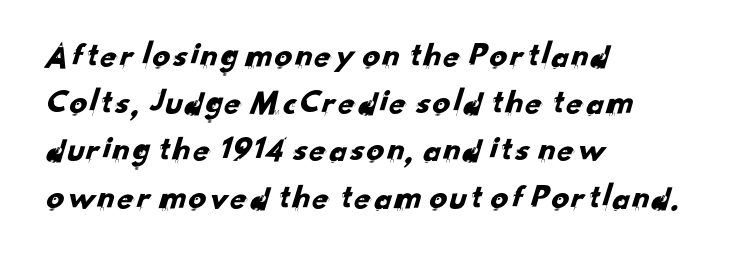
The image shows 35 px sans-serif type; set left-aligned, normal line spacing (1.35x), normal letter spacing, not underlined; low stroke contrast and a small x-height.
